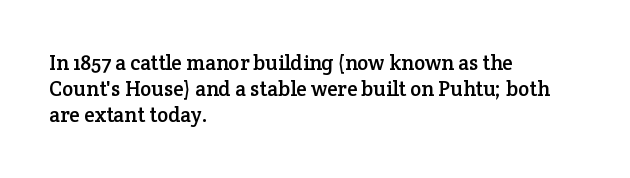
Q: Is the text italic (slanted)? A: No, it is upright.
Q: Is the text underlined? A: No.
Q: How is the paragraph aligned? A: Left-aligned.
Q: Is the spacing between letters normal or unusually wide? A: Normal.
Q: Is the spacing between lines tight, normal or loose? A: Normal.
